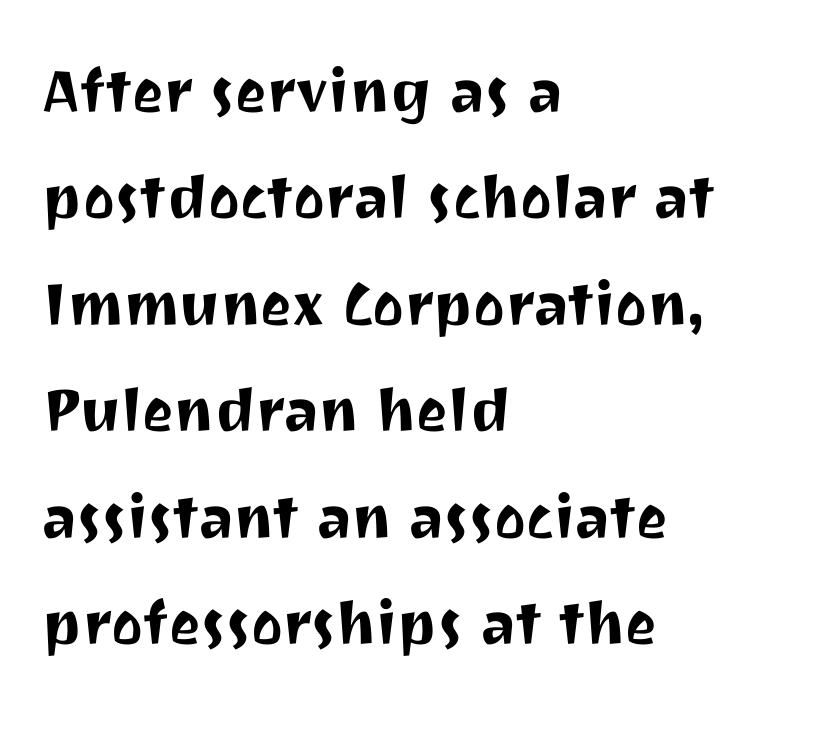
Is the letter spacing exaggerated? No — it looks like the ordinary default. Letterform terminals end flat and unadorned throughout the passage. Just letters on the line, the space beneath them empty. The letters stand straight up with perfectly vertical stems.
